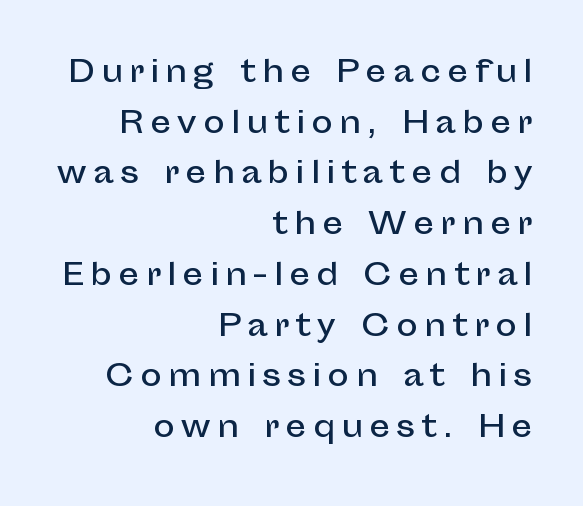
Q: Is the text italic (slanted)? A: No, it is upright.
Q: Is the typeface a serif or a sans-serif typeface? A: Sans-serif.
Q: Is the text underlined? A: No.
Q: How is the paragraph aligned? A: Right-aligned.
Q: Is the spacing between letters normal or unusually wide? A: Unusually wide.
Q: Width (condensed, normal, or wide)? A: Normal.
Q: Stroke contrast? A: Low.
Q: x-height? A: Medium.
Q: Monospaced? A: No.
